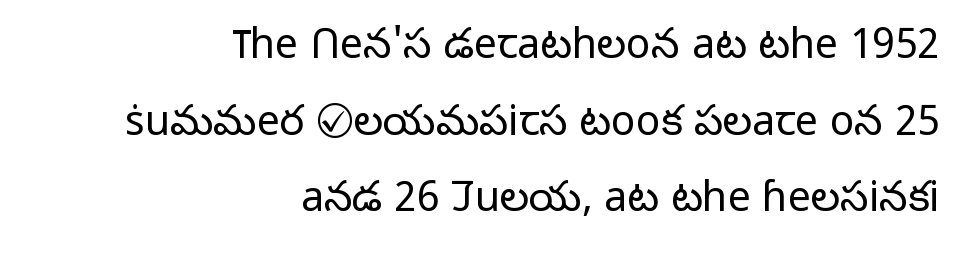
The image shows 41 px light sans-serif type, upright; set right-aligned, line spacing 1.87x, normal letter spacing, not underlined; low stroke contrast and a medium x-height.
